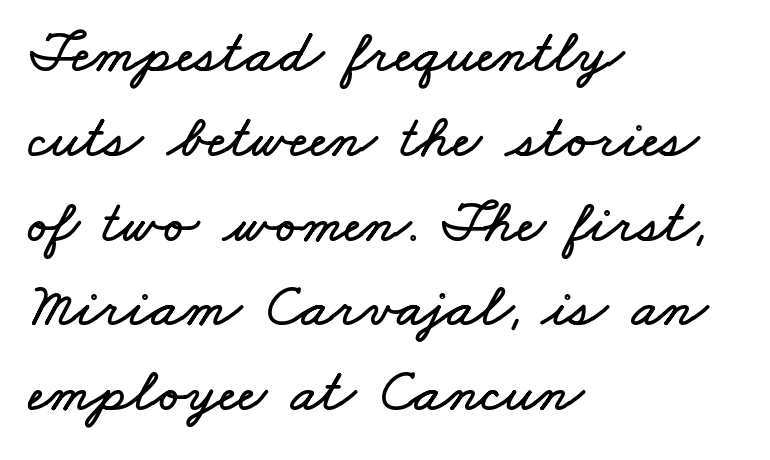
The image shows 61 px wide type; set left-aligned, normal line spacing (1.39x), normal letter spacing, not underlined; low stroke contrast and a small x-height.
